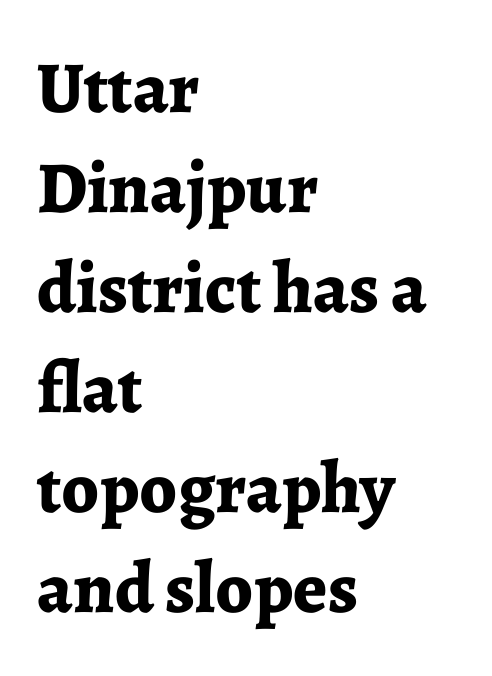
The image shows 73 px bold serif type, upright; set left-aligned, normal line spacing (1.37x), normal letter spacing, not underlined; low stroke contrast and a medium x-height.
